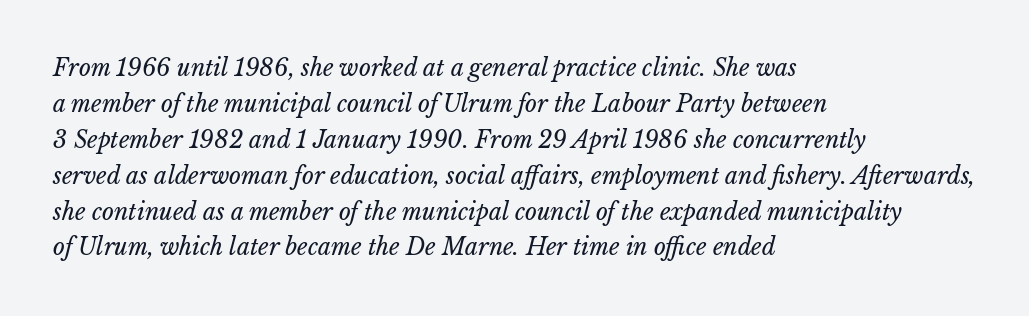
{"bold": "no", "underline": "no", "align": "left", "line_spacing": "normal", "line_spacing_ratio": 1.56, "letter_spacing": "normal", "letter_spacing_em": 0.0, "glyph_px": 23}
